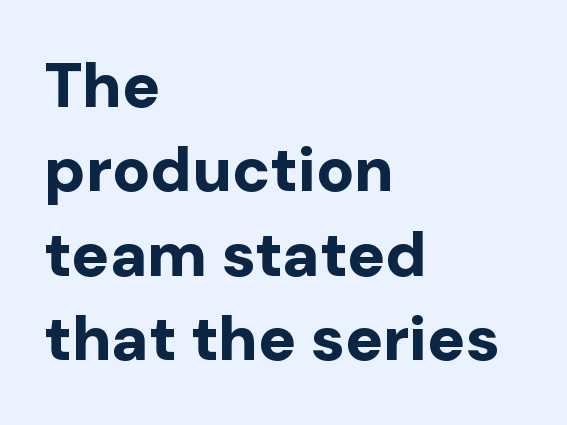
Q: Is the text bold? A: Yes.
Q: Is the text italic (slanted)? A: No, it is upright.
Q: Is the typeface a serif or a sans-serif typeface? A: Sans-serif.
Q: Is the text underlined? A: No.
Q: How is the paragraph aligned? A: Left-aligned.
Q: Is the spacing between letters normal or unusually wide? A: Normal.
Q: Is the spacing between lines tight, normal or loose? A: Normal.
Q: Width (condensed, normal, or wide)? A: Normal.
Q: Stroke contrast? A: Low.
Q: x-height? A: Medium.
Q: Monospaced? A: No.
